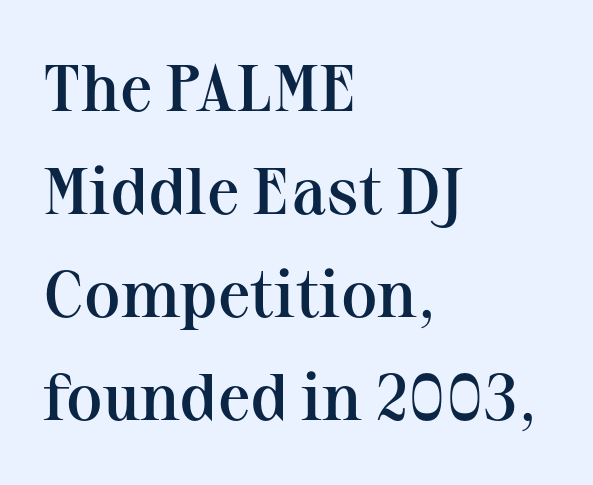
The lines are quadded left. Any mark beneath the type? The region is blank. I'd call this a serif setting — the letters wear small feet. Bold? Not quite — semibold, heavier than regular but stopping short. The face used here is proportionally spaced, like ordinary book or web type.
